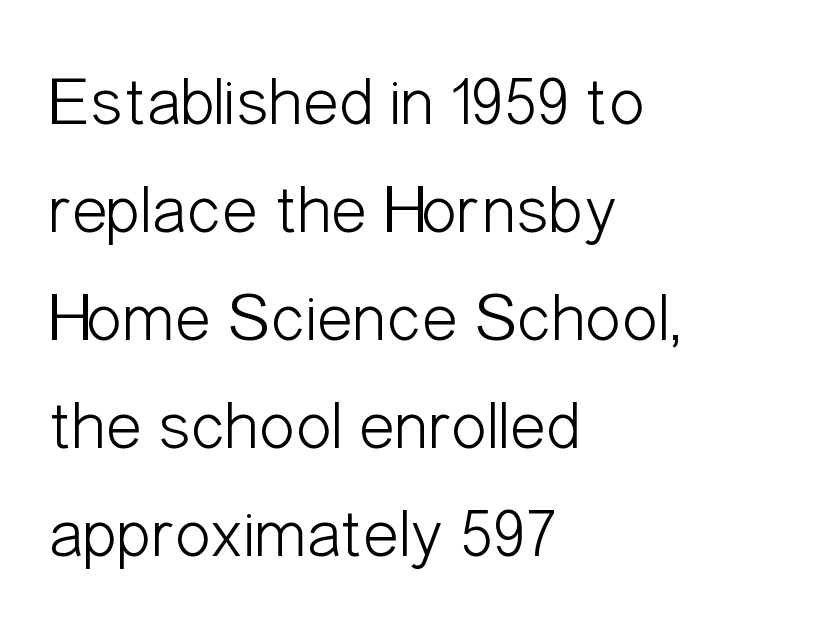
Q: Is the text bold? A: No.
Q: Is the text italic (slanted)? A: No, it is upright.
Q: Is the typeface a serif or a sans-serif typeface? A: Sans-serif.
Q: Is the text underlined? A: No.
Q: How is the paragraph aligned? A: Left-aligned.
Q: Is the spacing between letters normal or unusually wide? A: Normal.
Q: Is the spacing between lines tight, normal or loose? A: Normal.
Q: Width (condensed, normal, or wide)? A: Condensed.
Q: Stroke contrast? A: Low.
Q: x-height? A: Medium.
Q: Monospaced? A: No.
